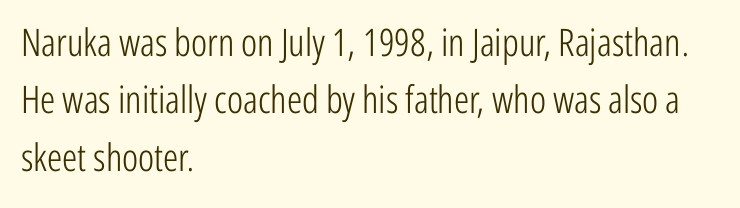
Q: Is the text bold? A: No.
Q: Is the text italic (slanted)? A: No, it is upright.
Q: Is the typeface a serif or a sans-serif typeface? A: Sans-serif.
Q: Is the text underlined? A: No.
Q: How is the paragraph aligned? A: Left-aligned.
Q: Is the spacing between letters normal or unusually wide? A: Normal.
Q: Is the spacing between lines tight, normal or loose? A: Normal.
Q: Width (condensed, normal, or wide)? A: Condensed.
Q: Stroke contrast? A: Low.
Q: x-height? A: Medium.
Q: Monospaced? A: No.
